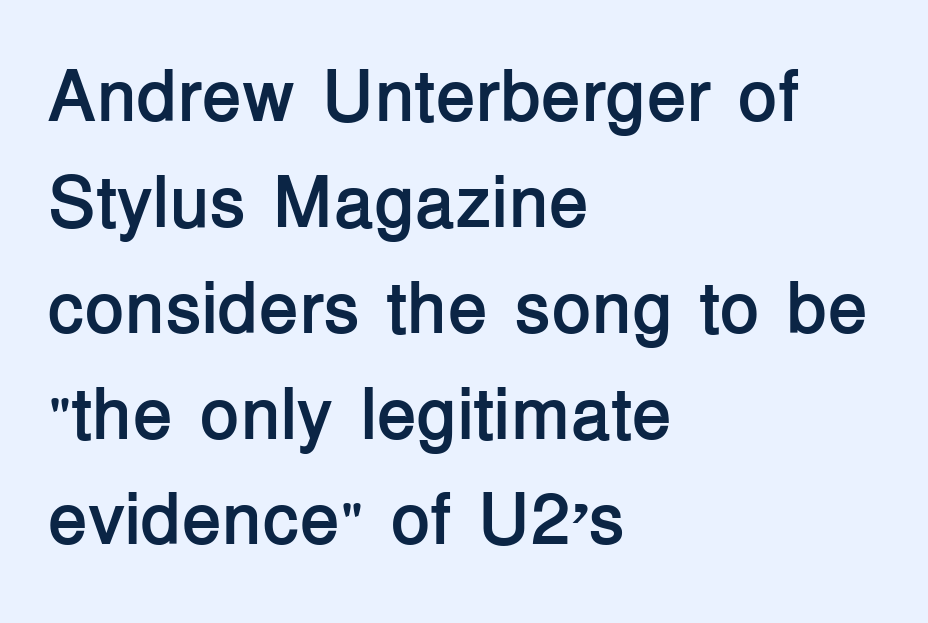
Q: Is the text bold? A: Yes.
Q: Is the text italic (slanted)? A: No, it is upright.
Q: Is the typeface a serif or a sans-serif typeface? A: Sans-serif.
Q: Is the text underlined? A: No.
Q: How is the paragraph aligned? A: Left-aligned.
Q: Is the spacing between letters normal or unusually wide? A: Normal.
Q: Is the spacing between lines tight, normal or loose? A: Normal.
Q: Width (condensed, normal, or wide)? A: Normal.
Q: Stroke contrast? A: Low.
Q: x-height? A: Medium.
Q: Monospaced? A: No.
